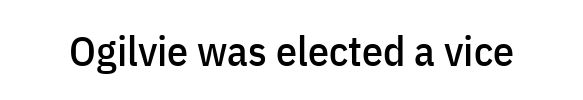
Q: Is the text italic (slanted)? A: No, it is upright.
Q: Is the typeface a serif or a sans-serif typeface? A: Sans-serif.
Q: Is the text underlined? A: No.
Q: Is the spacing between letters normal or unusually wide? A: Normal.
Q: Width (condensed, normal, or wide)? A: Condensed.
Q: Stroke contrast? A: Low.
Q: x-height? A: Medium.
Q: Monospaced? A: No.
